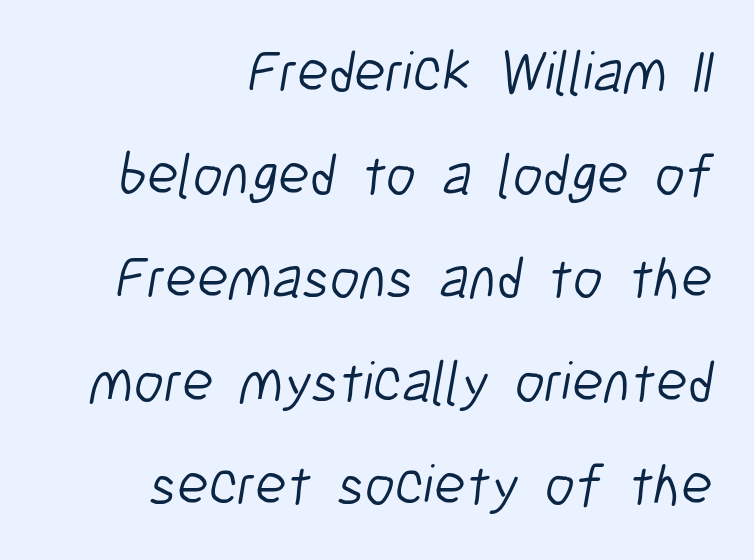
The image shows 58 px light, condensed sans-serif type; set right-aligned, line spacing 1.78x, normal letter spacing, not underlined; low stroke contrast and a medium x-height.
